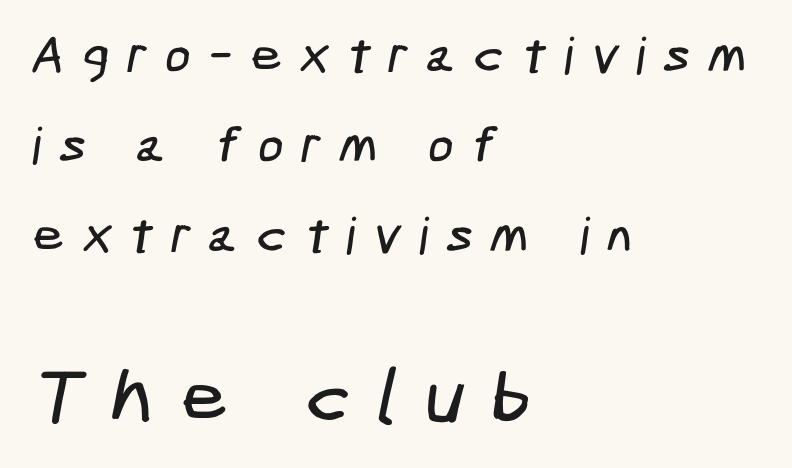
{"serif": "no", "width": "condensed", "stroke_contrast": "low", "x_height": "medium", "underline": "no", "align": "left", "line_spacing_ratio": 1.76, "letter_spacing": "wide", "letter_spacing_em": 0.34, "larger_block": "second", "size_ratio": 1.49, "glyph_px": 76}
